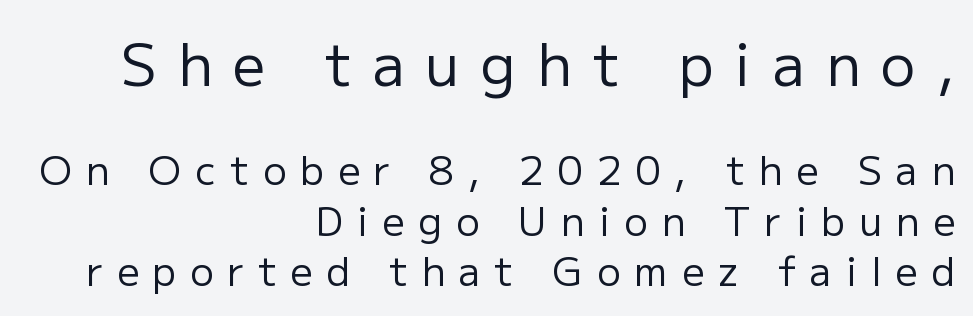
{"serif": "no", "italic": "no", "bold": "no", "weight": "regular", "width": "normal", "stroke_contrast": "low", "x_height": "medium", "monospaced": "no", "underline": "no", "align": "right", "line_spacing": "normal", "line_spacing_ratio": 1.29, "letter_spacing": "wide", "letter_spacing_em": 0.36, "larger_block": "first", "size_ratio": 1.49, "glyph_px": 58}
